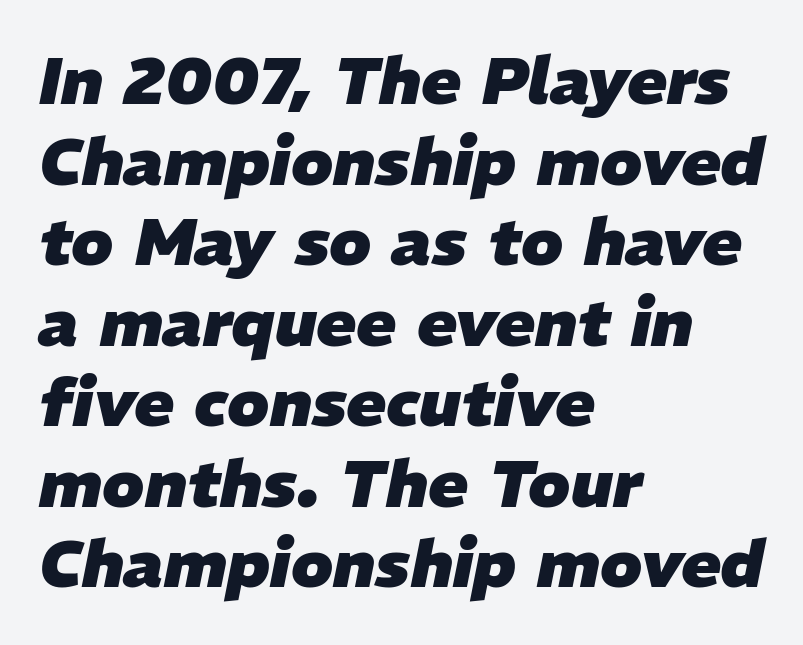
{"italic": "yes", "lean": "right", "slant_degrees": 11, "bold": "yes", "weight": "heavy", "width": "normal", "stroke_contrast": "low", "x_height": "medium", "monospaced": "no", "underline": "no", "align": "left", "line_spacing_ratio": 1.22, "letter_spacing": "normal", "letter_spacing_em": 0.0, "glyph_px": 66}
